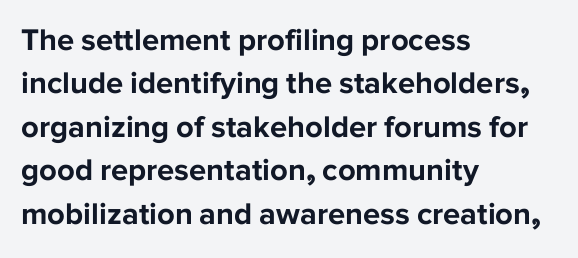
Q: Is the text bold? A: Yes.
Q: Is the text italic (slanted)? A: No, it is upright.
Q: Is the typeface a serif or a sans-serif typeface? A: Sans-serif.
Q: Is the text underlined? A: No.
Q: How is the paragraph aligned? A: Left-aligned.
Q: Is the spacing between letters normal or unusually wide? A: Normal.
Q: Is the spacing between lines tight, normal or loose? A: Normal.
Q: Width (condensed, normal, or wide)? A: Normal.
Q: Stroke contrast? A: Low.
Q: x-height? A: Medium.
Q: Monospaced? A: No.
